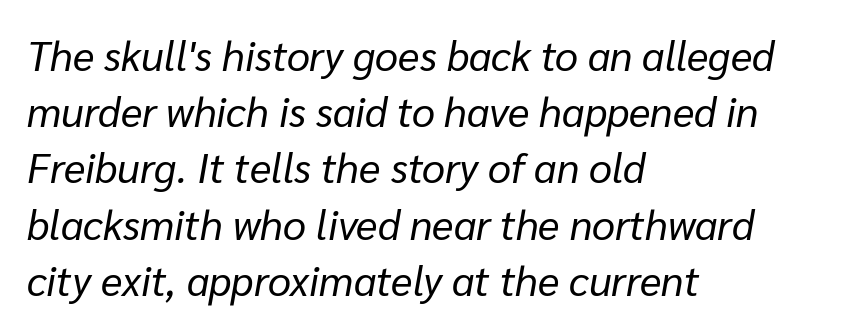
The image shows 41 px regular-weight type, italic (leaning right); set left-aligned, normal line spacing (1.37x), normal letter spacing, not underlined; low stroke contrast and a medium x-height.
